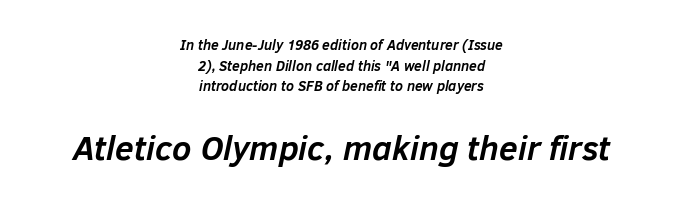
Q: Is the text bold? A: Yes.
Q: Is the text italic (slanted)? A: Yes, it leans right by about 12 degrees.
Q: Is the text underlined? A: No.
Q: How is the paragraph aligned? A: Centered.
Q: Is the spacing between letters normal or unusually wide? A: Normal.
Q: Is the spacing between lines tight, normal or loose? A: Normal.
Q: Which block of text is set in a larger size, the first (top) or the second (bottom)? A: The second (bottom) one.
Q: Width (condensed, normal, or wide)? A: Normal.
Q: Stroke contrast? A: Low.
Q: x-height? A: Medium.
Q: Monospaced? A: No.
